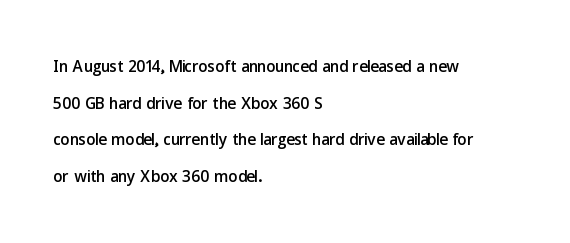
The image shows 23 px text type, upright; set left-aligned, normal line spacing (1.59x), normal letter spacing, not underlined.
